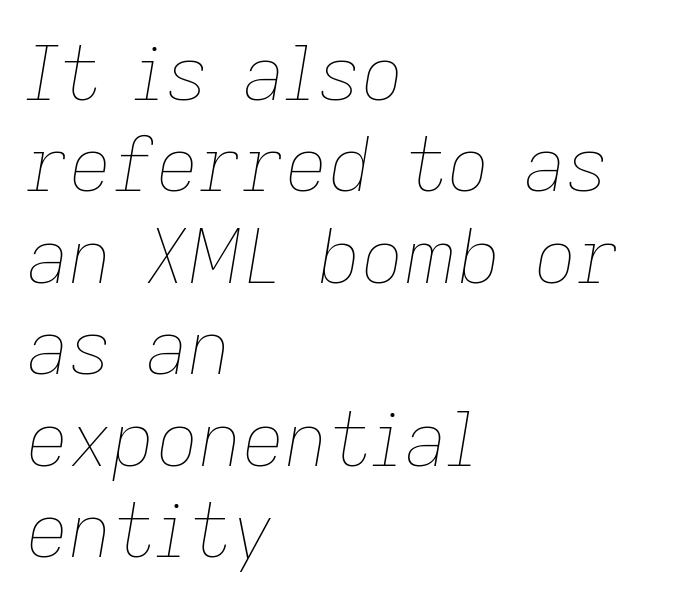
Q: Is the text bold? A: No.
Q: Is the text italic (slanted)? A: Yes, it leans right by about 9 degrees.
Q: Is the text underlined? A: No.
Q: How is the paragraph aligned? A: Left-aligned.
Q: Is the spacing between letters normal or unusually wide? A: Normal.
Q: Width (condensed, normal, or wide)? A: Normal.
Q: Stroke contrast? A: Low.
Q: x-height? A: Medium.
Q: Monospaced? A: No.
